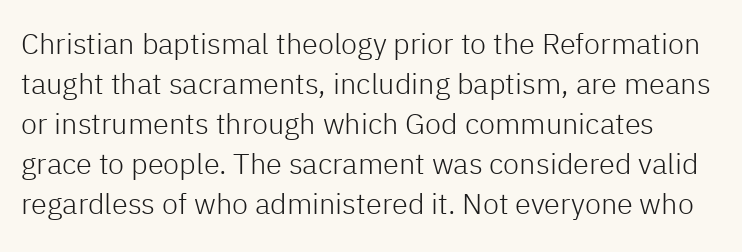
The image shows 29 px light sans-serif type, upright; set normal line spacing (1.38x), normal letter spacing, not underlined; low stroke contrast and a medium x-height.
